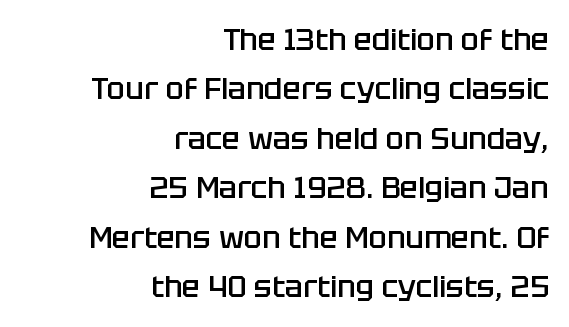
The image shows 30 px semibold sans-serif type, upright; set right-aligned, normal line spacing (1.65x), normal letter spacing, not underlined; low stroke contrast and a large x-height.
